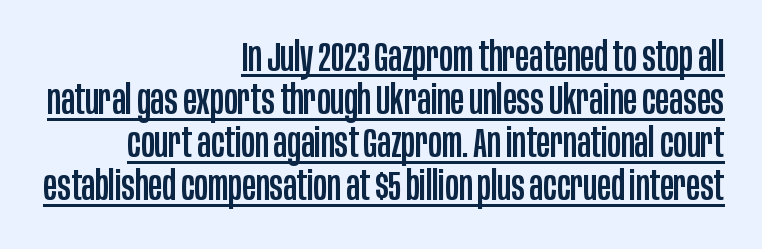
The image shows 41 px condensed sans-serif type, upright; set right-aligned, tight line spacing (1.05x), normal letter spacing, underlined; low stroke contrast and a large x-height.
